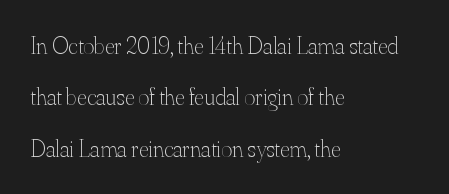
The image shows 24 px text type, upright; set left-aligned, loose line spacing (2.14x), normal letter spacing, not underlined.
